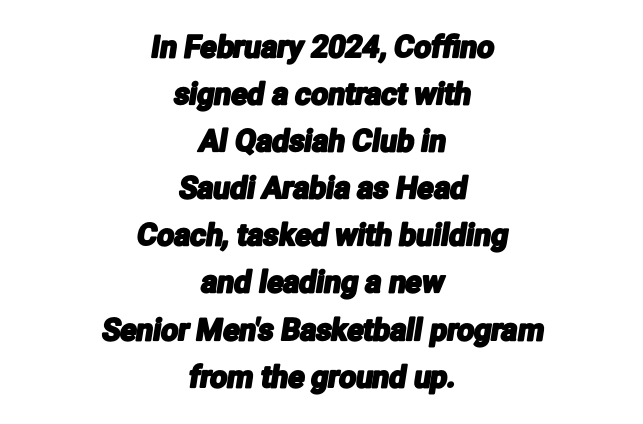
{"serif": "no", "width": "condensed", "stroke_contrast": "low", "x_height": "medium", "monospaced": "no", "underline": "no", "align": "center", "line_spacing": "normal", "line_spacing_ratio": 1.57, "letter_spacing": "normal", "letter_spacing_em": 0.0, "glyph_px": 30}
